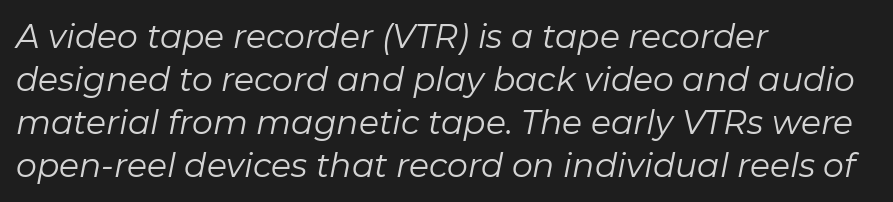
Q: Is the text bold? A: No.
Q: Is the text italic (slanted)? A: Yes, it leans right by about 11 degrees.
Q: Is the text underlined? A: No.
Q: How is the paragraph aligned? A: Left-aligned.
Q: Is the spacing between letters normal or unusually wide? A: Normal.
Q: Is the spacing between lines tight, normal or loose? A: Normal.
Q: Width (condensed, normal, or wide)? A: Normal.
Q: Stroke contrast? A: Low.
Q: x-height? A: Medium.
Q: Monospaced? A: No.
